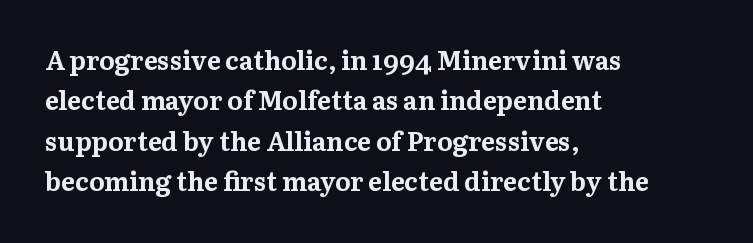
The image shows 26 px bold type, upright; set left-aligned, normal line spacing (1.55x), normal letter spacing, not underlined.
